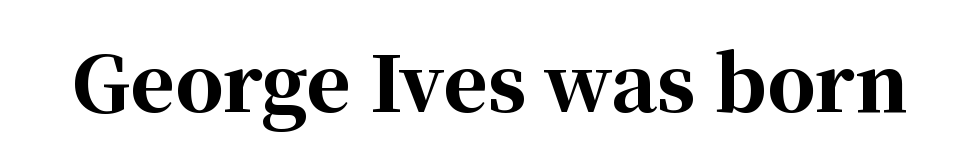
Q: Is the text bold? A: Yes.
Q: Is the text italic (slanted)? A: No, it is upright.
Q: Is the typeface a serif or a sans-serif typeface? A: Serif.
Q: Is the text underlined? A: No.
Q: Is the spacing between letters normal or unusually wide? A: Normal.
Q: Width (condensed, normal, or wide)? A: Normal.
Q: Stroke contrast? A: High.
Q: x-height? A: Medium.
Q: Monospaced? A: No.
